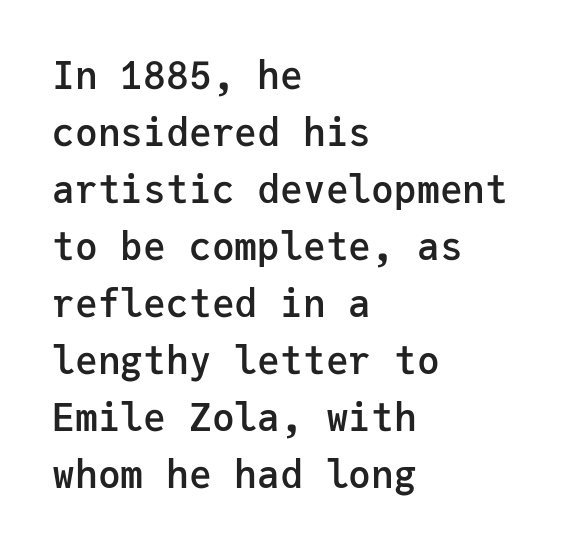
Q: Is the text bold? A: Semi-bold.
Q: Is the text italic (slanted)? A: No, it is upright.
Q: Is the typeface a serif or a sans-serif typeface? A: Sans-serif.
Q: Is the text underlined? A: No.
Q: How is the paragraph aligned? A: Left-aligned.
Q: Is the spacing between letters normal or unusually wide? A: Normal.
Q: Is the spacing between lines tight, normal or loose? A: Normal.
Q: Width (condensed, normal, or wide)? A: Normal.
Q: Stroke contrast? A: Low.
Q: x-height? A: Medium.
Q: Monospaced? A: Yes.
